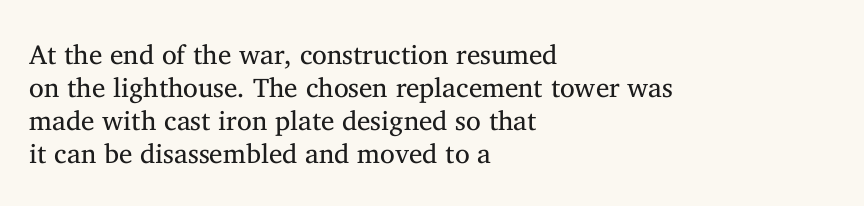
The image shows 27 px text type, upright; set left-aligned, line spacing 1.22x, normal letter spacing, not underlined.
